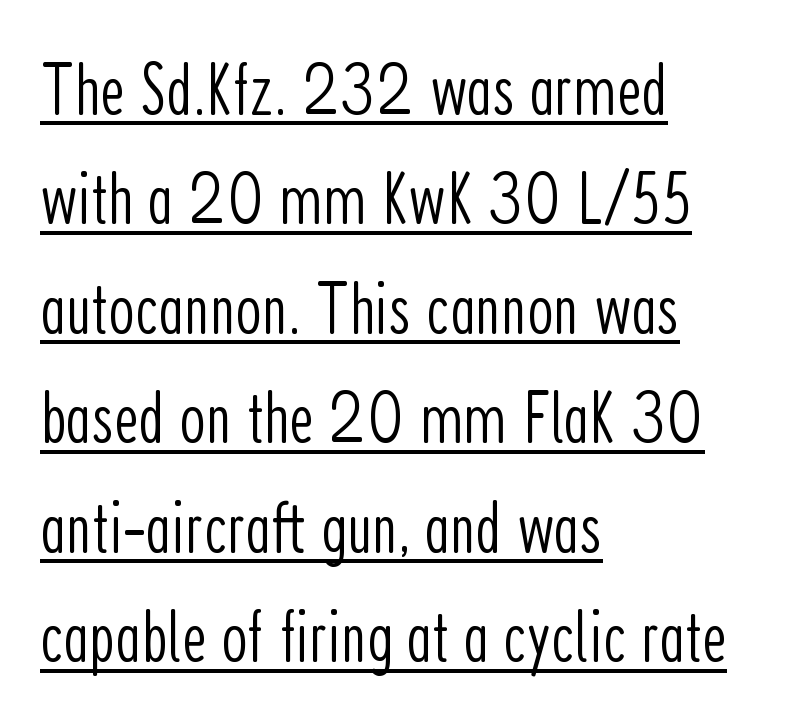
Here the designer chose a conventional face with non-uniform glyph widths. The weight would be labelled regular, book, light, or lighter still. Each letter's strokes conclude bluntly, with no projecting serifs. The gaps between neighbouring characters are ordinary and unremarkable. The axis of the letterforms is exactly vertical.
